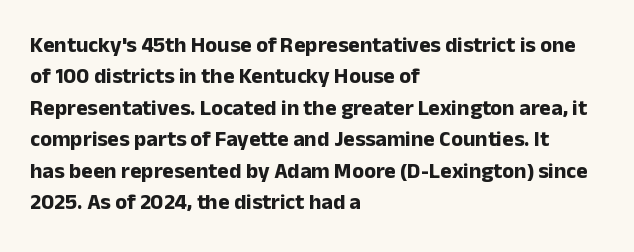
Q: Is the text bold? A: Yes.
Q: Is the text italic (slanted)? A: No, it is upright.
Q: Is the text underlined? A: No.
Q: How is the paragraph aligned? A: Left-aligned.
Q: Is the spacing between letters normal or unusually wide? A: Normal.
Q: Is the spacing between lines tight, normal or loose? A: Normal.
